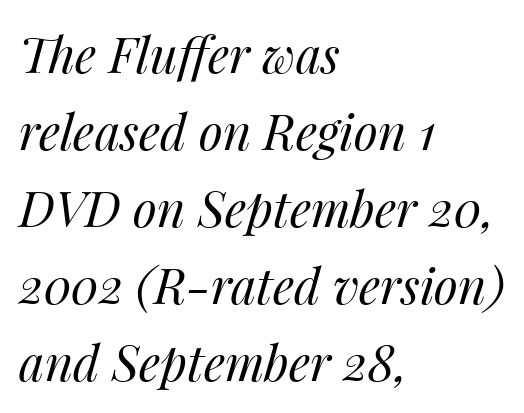
The image shows 49 px regular-weight type, italic (leaning right); set left-aligned, normal line spacing (1.57x), normal letter spacing, not underlined; medium stroke contrast and a medium x-height.
